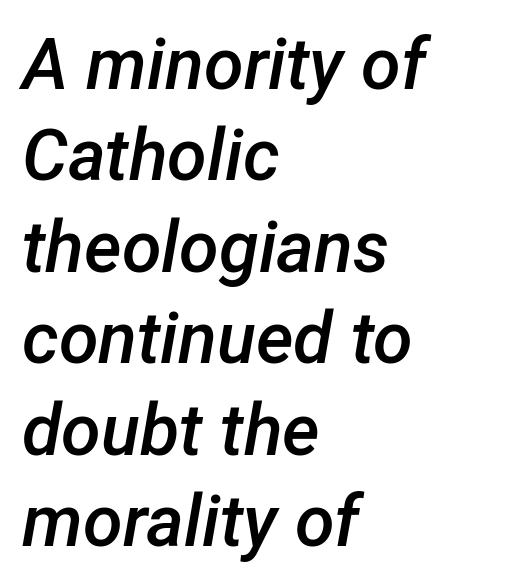
The face used here is rendered with its standard letterfit. All the whitespace from short lines collects on the right. Typesetter's note: demi weight, one step under bold. The rendering uses natural spacing where letterforms have individual widths. The area under the type is left untouched.
